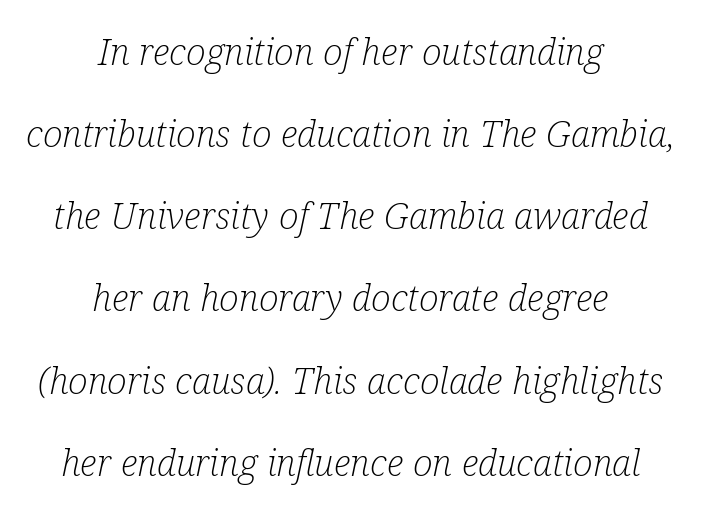
Character widths vary here, with narrow letters taking less room than wide ones. The gap between lines stays unmarked. These lines keep a tight, regular rhythm from letter to letter. Looking at the ascenders, they clearly lean.
